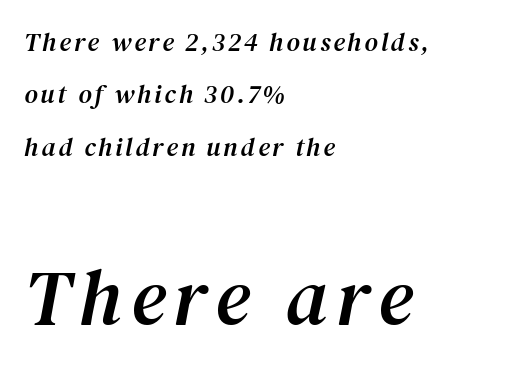
{"serif": "yes", "italic": "yes", "lean": "right", "slant_degrees": 12, "width": "normal", "stroke_contrast": "medium", "x_height": "medium", "monospaced": "no", "underline": "no", "align": "left", "line_spacing": "loose", "line_spacing_ratio": 2.01, "larger_block": "second", "size_ratio": 3.0, "glyph_px": 78}
